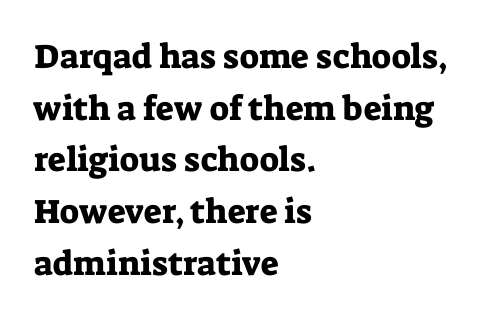
Q: Is the text italic (slanted)? A: No, it is upright.
Q: Is the typeface a serif or a sans-serif typeface? A: Serif.
Q: Is the text underlined? A: No.
Q: How is the paragraph aligned? A: Left-aligned.
Q: Is the spacing between letters normal or unusually wide? A: Normal.
Q: Is the spacing between lines tight, normal or loose? A: Normal.
Q: Width (condensed, normal, or wide)? A: Normal.
Q: Stroke contrast? A: Low.
Q: x-height? A: Medium.
Q: Monospaced? A: No.
